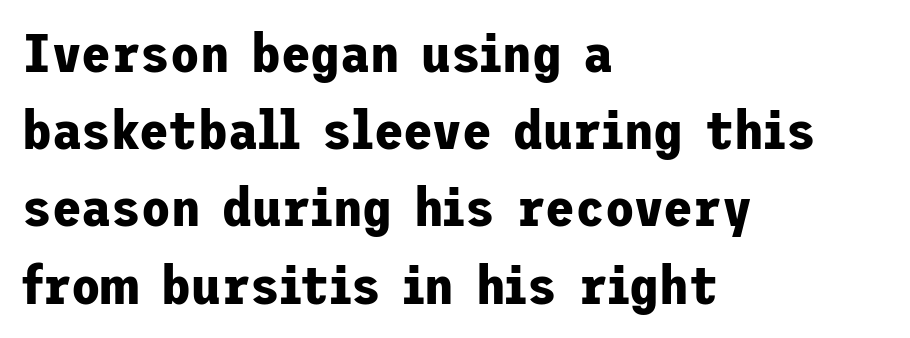
{"serif": "no", "italic": "no", "bold": "yes", "weight": "bold", "width": "normal", "stroke_contrast": "low", "x_height": "medium", "underline": "no", "align": "left", "line_spacing": "normal", "line_spacing_ratio": 1.43, "letter_spacing": "normal", "letter_spacing_em": 0.0, "glyph_px": 54}
